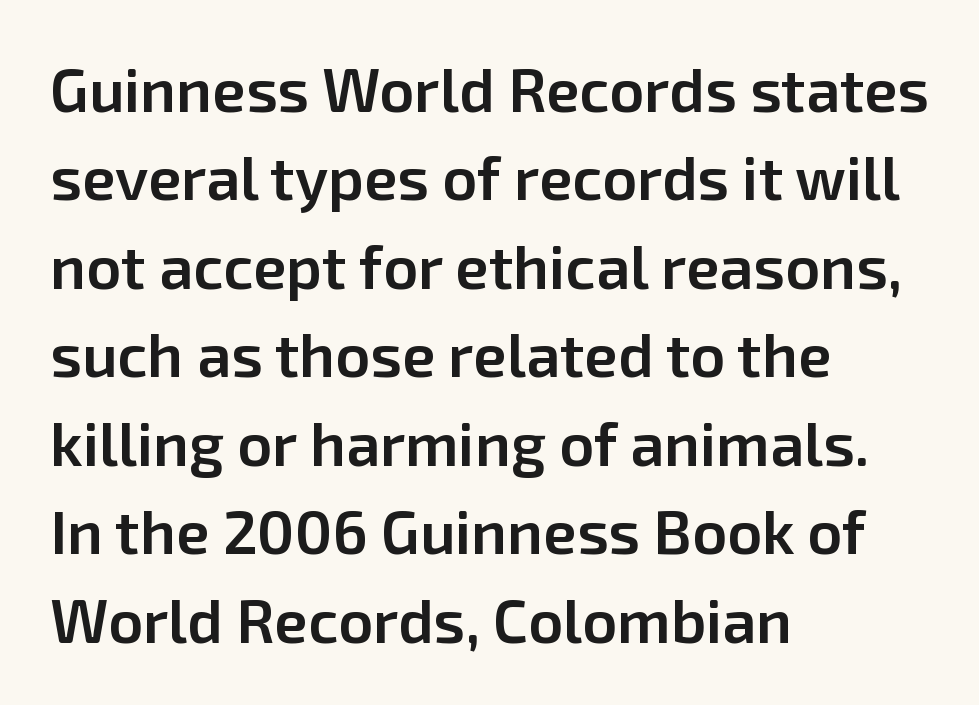
Q: Is the text bold? A: Semi-bold.
Q: Is the text italic (slanted)? A: No, it is upright.
Q: Is the typeface a serif or a sans-serif typeface? A: Sans-serif.
Q: Is the text underlined? A: No.
Q: How is the paragraph aligned? A: Left-aligned.
Q: Is the spacing between letters normal or unusually wide? A: Normal.
Q: Is the spacing between lines tight, normal or loose? A: Normal.
Q: Width (condensed, normal, or wide)? A: Normal.
Q: Stroke contrast? A: Low.
Q: x-height? A: Medium.
Q: Monospaced? A: No.
